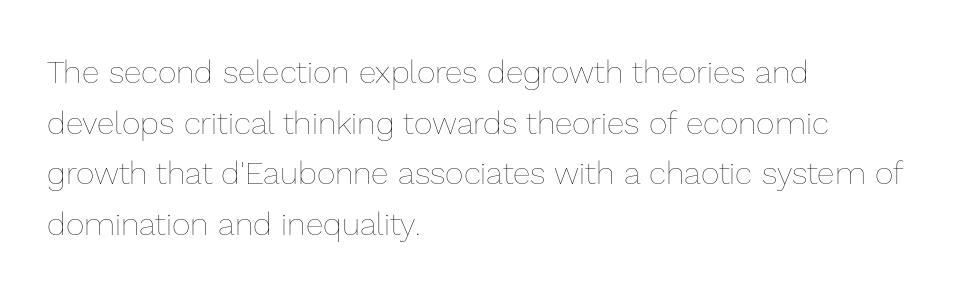
{"italic": "no", "bold": "no", "weight": "thin", "width": "normal", "x_height": "medium", "monospaced": "no", "underline": "no", "align": "left", "line_spacing": "normal", "line_spacing_ratio": 1.58, "letter_spacing": "normal", "letter_spacing_em": 0.0, "glyph_px": 32}
